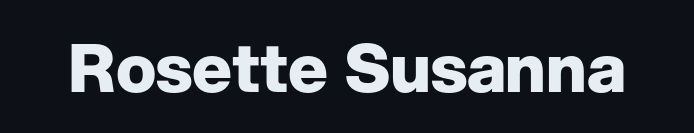
The image shows 67 px heavy sans-serif type, upright; set normal letter spacing, not underlined; low stroke contrast and a medium x-height.
